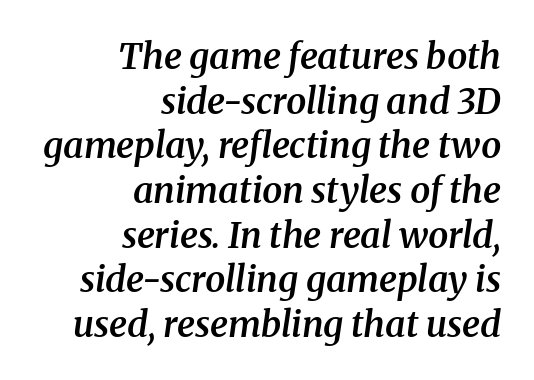
Each word holds together tightly as a unit, with standard inter-letter gaps. Designer's note — italics engaged. Think of a printed novel: that variable character pitch is what you see here. Stroke thickness is moderately raised; the sample reads as semibold. Each row of text sits above clean, open space. The text was rendered using a seriffed face with decorative stroke endings.
